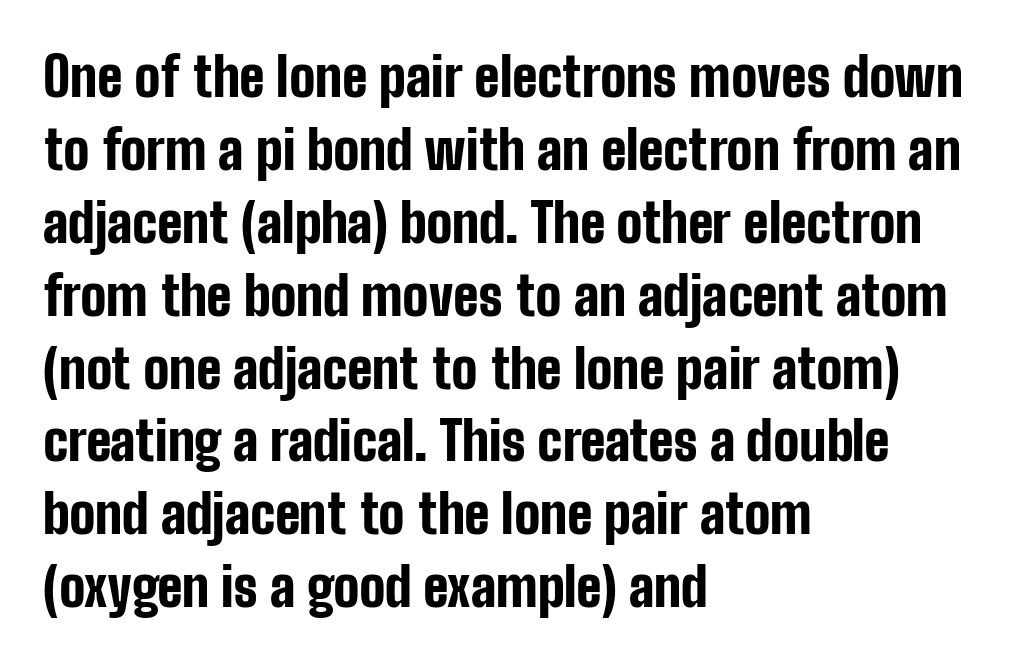
Is the letter spacing exaggerated? No — it looks like the ordinary default. Alignment: flush left. These words are printed bold, with thick strokes throughout. Rule under the text: the space is simply empty. Do the characters align in a grid? No, the font is proportional. Observe the absence of serifs on each vertical stroke in this sample.
